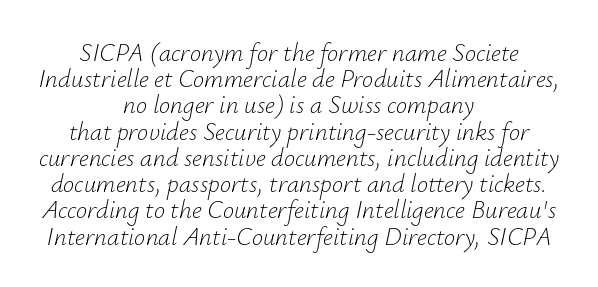
Q: Is the text bold? A: No.
Q: Is the text italic (slanted)? A: Yes, it leans right by about 12 degrees.
Q: Is the text underlined? A: No.
Q: How is the paragraph aligned? A: Centered.
Q: Is the spacing between letters normal or unusually wide? A: Normal.
Q: Is the spacing between lines tight, normal or loose? A: Tight.
